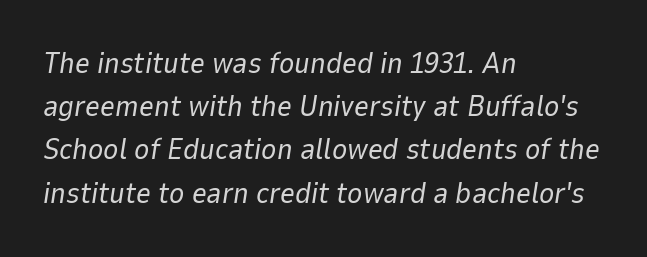
{"italic": "yes", "lean": "right", "slant_degrees": 9, "bold": "no", "weight": "regular", "width": "normal", "stroke_contrast": "low", "x_height": "medium", "monospaced": "no", "underline": "no", "align": "left", "line_spacing": "normal", "line_spacing_ratio": 1.49, "letter_spacing": "normal", "letter_spacing_em": 0.0, "glyph_px": 29}
